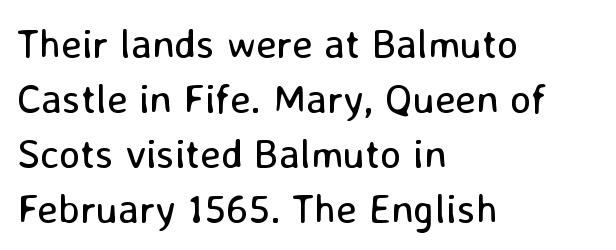
Typographically, this falls in the sans-serif category. This sample uses plain, unmodified letter spacing. Regular leading. Casual observation: everything's shoved over to the left. These lines were composed using upright roman letters.
